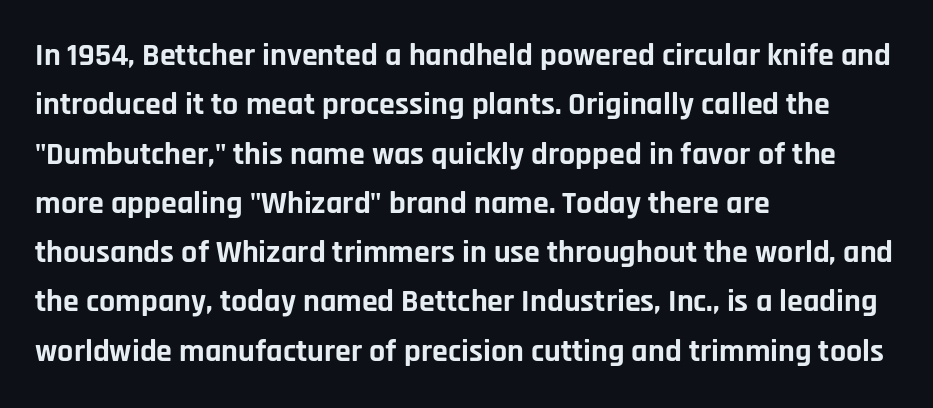
Q: Is the text bold? A: Yes.
Q: Is the text italic (slanted)? A: No, it is upright.
Q: Is the typeface a serif or a sans-serif typeface? A: Sans-serif.
Q: Is the text underlined? A: No.
Q: How is the paragraph aligned? A: Left-aligned.
Q: Is the spacing between letters normal or unusually wide? A: Normal.
Q: Is the spacing between lines tight, normal or loose? A: Normal.
Q: Width (condensed, normal, or wide)? A: Normal.
Q: Stroke contrast? A: Low.
Q: x-height? A: Large.
Q: Monospaced? A: No.
